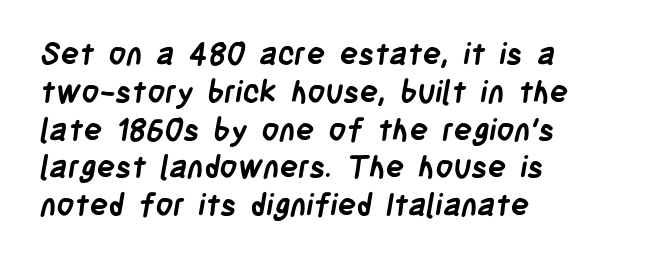
{"serif": "no", "bold": "yes", "weight": "semibold", "width": "condensed", "stroke_contrast": "low", "x_height": "large", "monospaced": "no", "underline": "no", "align": "left", "line_spacing_ratio": 1.22, "letter_spacing": "normal", "letter_spacing_em": 0.0, "glyph_px": 31}
